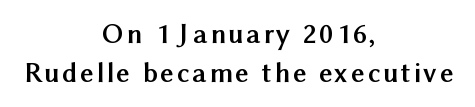
Nothing sits at the stroke ends, so this counts as sans-serif. These lines are rendered in a variable-pitch font. If you measured baseline to baseline, you'd find a middling distance. The paragraph shown floats in the horizontal middle. Rendered with straight, roman letterforms. Heavy, bold letterforms.
